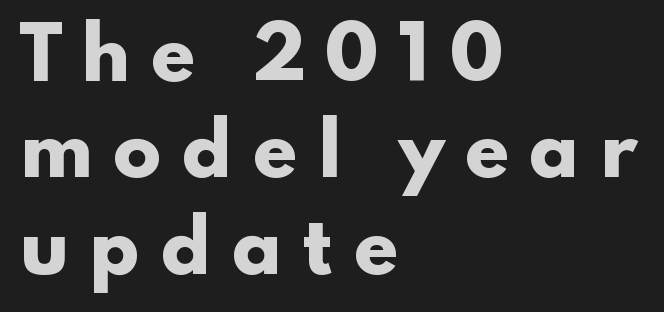
The image shows 72 px heavy, wide sans-serif type, upright; set left-aligned, normal line spacing (1.34x), unusually wide letter spacing (+0.26 em), not underlined; low stroke contrast and a small x-height.
